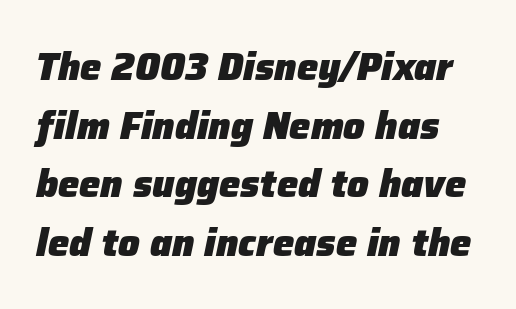
Q: Is the text bold? A: Yes.
Q: Is the text italic (slanted)? A: Yes, it leans right by about 12 degrees.
Q: Is the text underlined? A: No.
Q: Is the spacing between letters normal or unusually wide? A: Normal.
Q: Is the spacing between lines tight, normal or loose? A: Normal.
Q: Width (condensed, normal, or wide)? A: Normal.
Q: Stroke contrast? A: Low.
Q: x-height? A: Medium.
Q: Monospaced? A: No.
